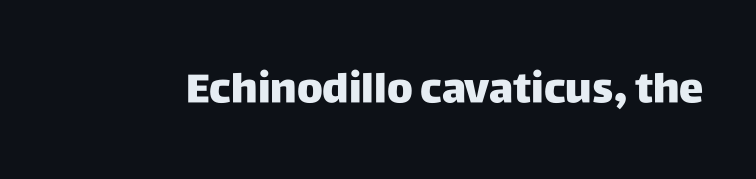
{"serif": "no", "italic": "no", "bold": "yes", "weight": "heavy", "width": "normal", "stroke_contrast": "low", "x_height": "large", "monospaced": "no", "underline": "no", "letter_spacing": "normal", "letter_spacing_em": 0.0, "glyph_px": 41}
